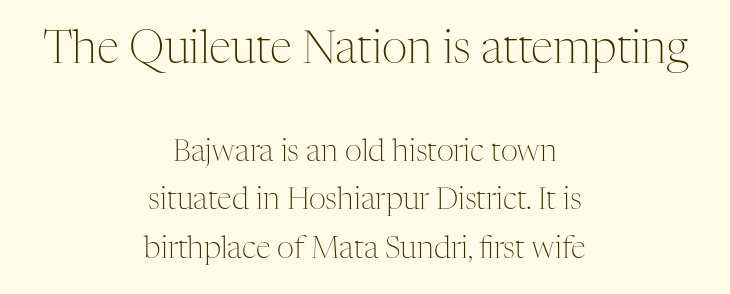
Q: Is the text bold? A: No.
Q: Is the text italic (slanted)? A: No, it is upright.
Q: Is the typeface a serif or a sans-serif typeface? A: Serif.
Q: Is the text underlined? A: No.
Q: How is the paragraph aligned? A: Centered.
Q: Is the spacing between letters normal or unusually wide? A: Normal.
Q: Is the spacing between lines tight, normal or loose? A: Normal.
Q: Which block of text is set in a larger size, the first (top) or the second (bottom)? A: The first (top) one.
Q: Width (condensed, normal, or wide)? A: Normal.
Q: Stroke contrast? A: Medium.
Q: x-height? A: Medium.
Q: Monospaced? A: No.
